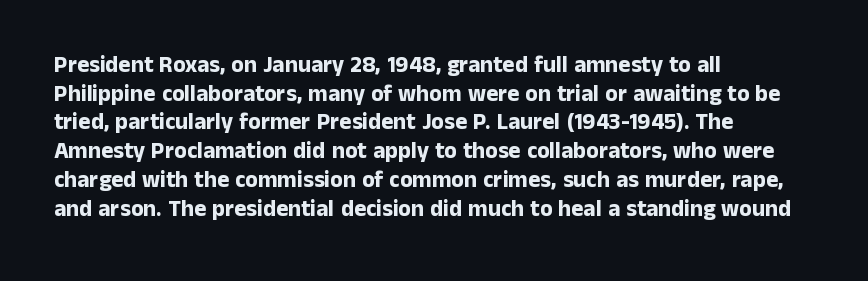
In CSS terms this would be text-align: left. On the weight axis this lands at bold, roughly 700. No word sits above an underline. Regarding leading, the lines here are spaced in the standard way. Quick note: not italic, upright. Glyph-to-glyph distance matches everyday printed text.
